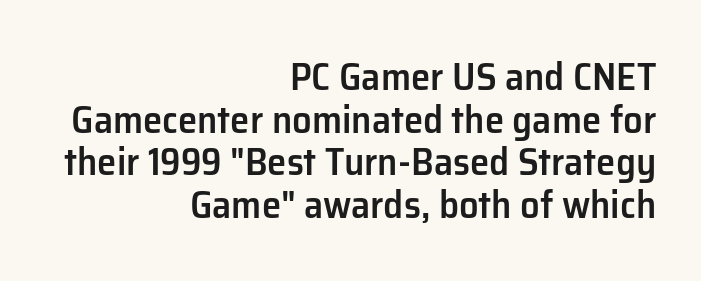
Q: Is the text bold? A: Semi-bold.
Q: Is the text italic (slanted)? A: No, it is upright.
Q: Is the typeface a serif or a sans-serif typeface? A: Sans-serif.
Q: Is the text underlined? A: No.
Q: How is the paragraph aligned? A: Right-aligned.
Q: Is the spacing between letters normal or unusually wide? A: Normal.
Q: Is the spacing between lines tight, normal or loose? A: Tight.
Q: Width (condensed, normal, or wide)? A: Normal.
Q: Stroke contrast? A: Low.
Q: x-height? A: Medium.
Q: Monospaced? A: No.
